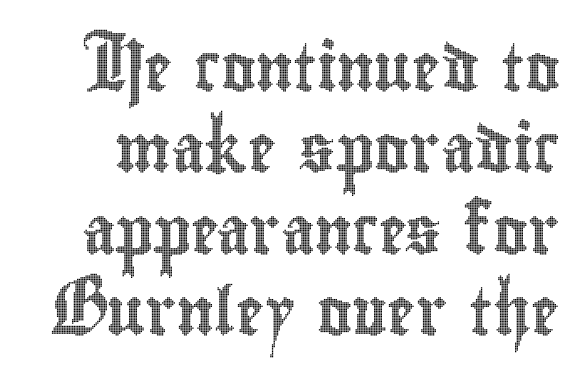
The passage shown has conventional tracking throughout. Italic: no, the glyphs are upright roman. This sample has the flowing, uneven cadence of proportional lettering. Decoration check: the copy has no underline.
